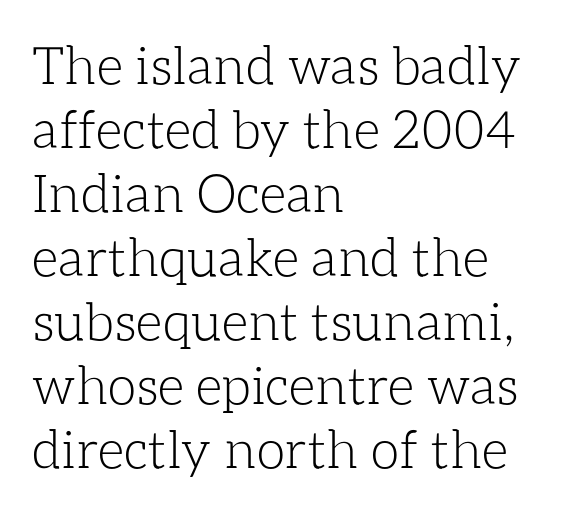
{"italic": "no", "bold": "no", "weight": "light", "width": "normal", "stroke_contrast": "low", "x_height": "medium", "monospaced": "no", "underline": "no", "align": "left", "line_spacing_ratio": 1.23, "letter_spacing": "normal", "letter_spacing_em": 0.0, "glyph_px": 52}
